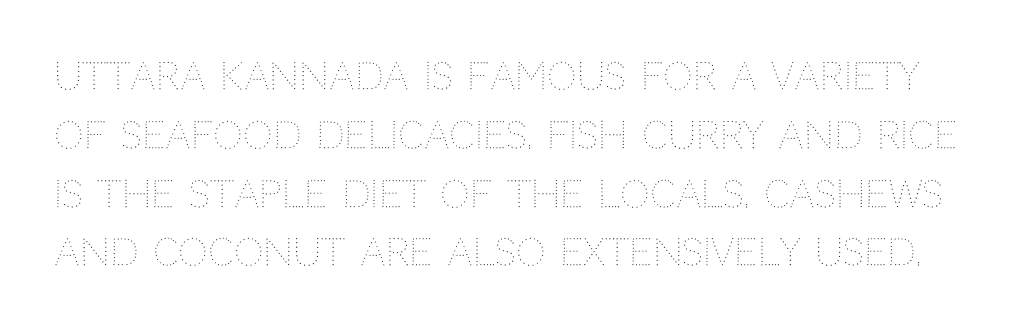
Q: Is the text bold? A: No.
Q: Is the text italic (slanted)? A: No, it is upright.
Q: Is the text underlined? A: No.
Q: Is the spacing between letters normal or unusually wide? A: Normal.
Q: Is the spacing between lines tight, normal or loose? A: Normal.
Q: Width (condensed, normal, or wide)? A: Normal.
Q: Stroke contrast? A: Medium.
Q: x-height? A: Large.
Q: Monospaced? A: No.
